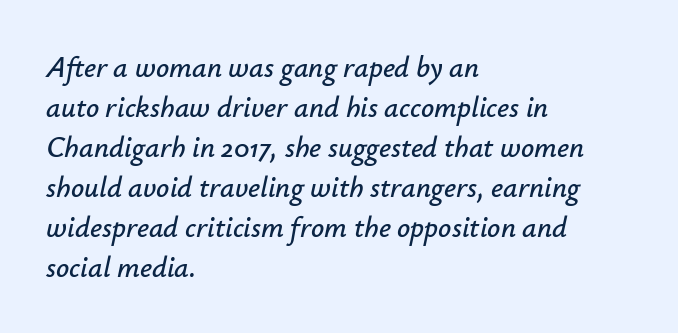
Q: Is the text italic (slanted)? A: Yes, it leans right by about 12 degrees.
Q: Is the text underlined? A: No.
Q: How is the paragraph aligned? A: Left-aligned.
Q: Is the spacing between letters normal or unusually wide? A: Normal.
Q: Is the spacing between lines tight, normal or loose? A: Normal.
Q: Width (condensed, normal, or wide)? A: Normal.
Q: Stroke contrast? A: Low.
Q: x-height? A: Small.
Q: Monospaced? A: No.
